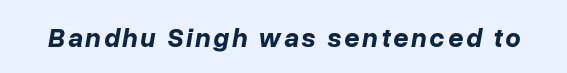
{"italic": "yes", "lean": "right", "slant_degrees": 10, "bold": "yes", "underline": "no", "glyph_px": 27}
